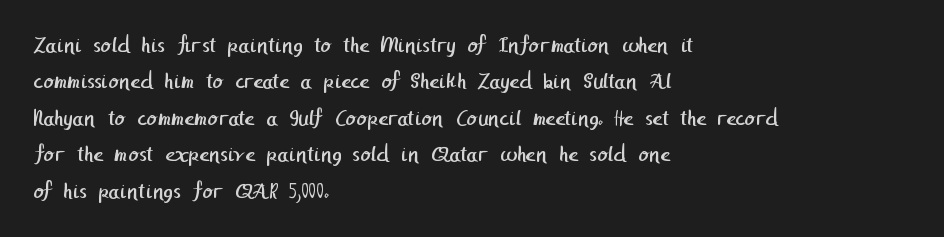
The passage is arranged the way most books set body copy — flush left. Words float on clear page, feet unadorned. No heavy texture on the line: the type isn't bold. If you measured baseline to baseline, you'd find a middling distance. Spacing between characters is what you'd get straight out of the box.
